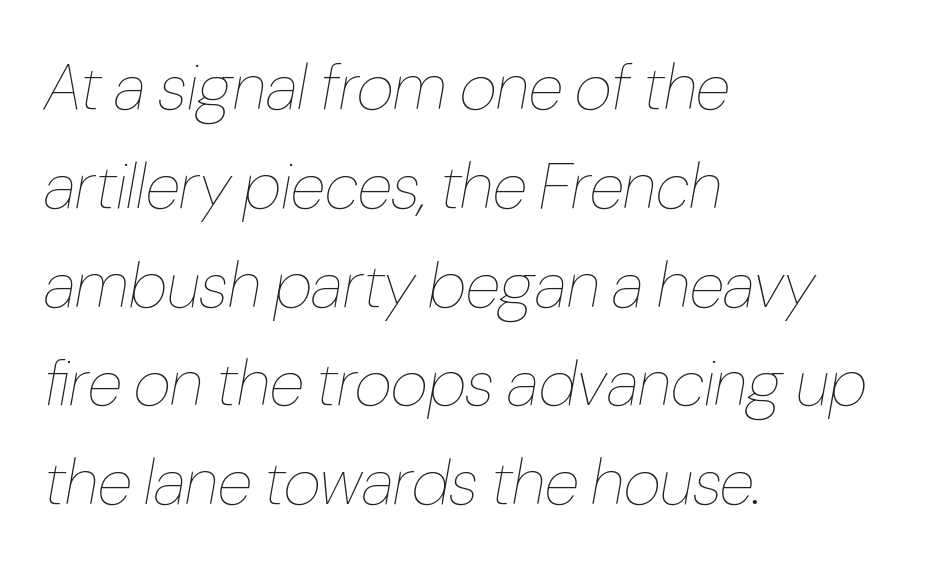
The image shows 65 px thin, condensed type, italic (leaning right); set left-aligned, normal line spacing (1.52x), normal letter spacing, not underlined; low stroke contrast and a medium x-height.
